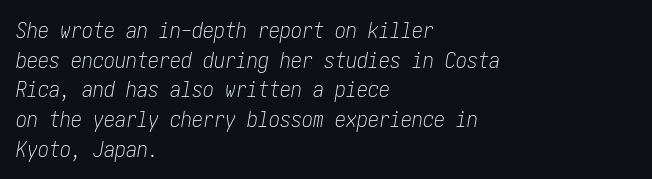
Beneath every word, the page is bare. Characters are canted at an angle relative to the baseline's perpendicular. No chunkiness to these letters — they're not bold. You could call the tracking neutral — neither tight nor loose. Horizontally, the lines are justified to the leading edge only. One glance says typical: line gaps are just what's usual.
